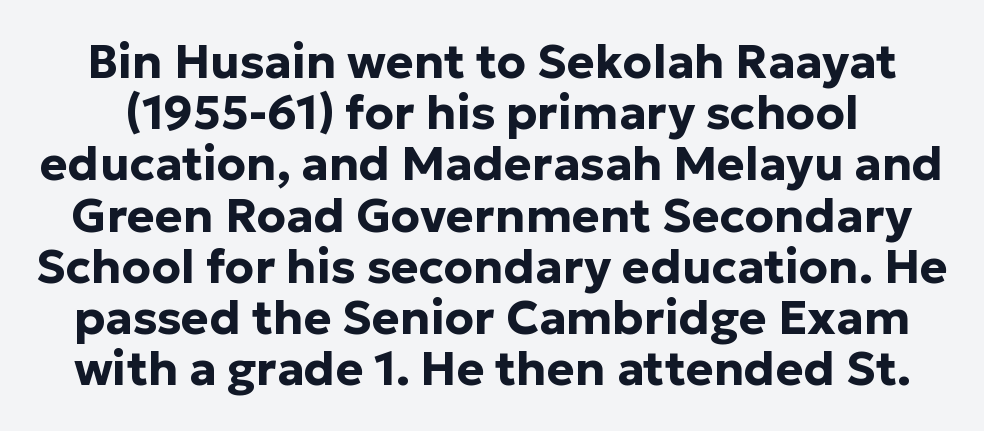
Q: Is the text bold? A: Yes.
Q: Is the text italic (slanted)? A: No, it is upright.
Q: Is the typeface a serif or a sans-serif typeface? A: Sans-serif.
Q: Is the text underlined? A: No.
Q: Is the spacing between letters normal or unusually wide? A: Normal.
Q: Is the spacing between lines tight, normal or loose? A: Tight.
Q: Width (condensed, normal, or wide)? A: Normal.
Q: Stroke contrast? A: Low.
Q: x-height? A: Medium.
Q: Monospaced? A: No.
